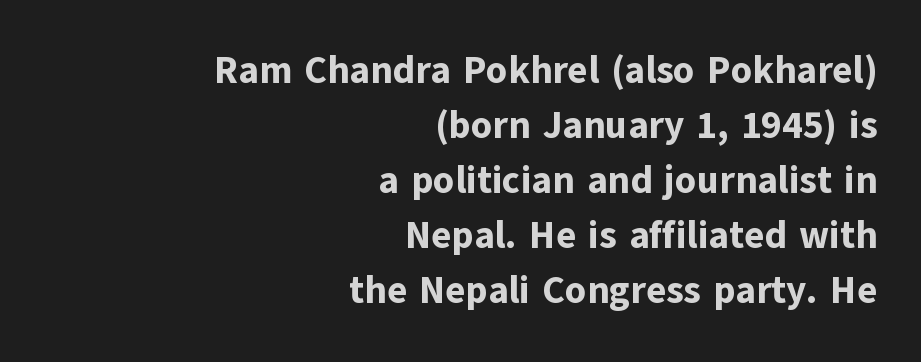
{"serif": "no", "italic": "no", "bold": "yes", "weight": "bold", "width": "normal", "stroke_contrast": "low", "x_height": "medium", "monospaced": "no", "underline": "no", "align": "right", "line_spacing": "normal", "line_spacing_ratio": 1.45, "letter_spacing": "normal", "letter_spacing_em": 0.0, "glyph_px": 38}
